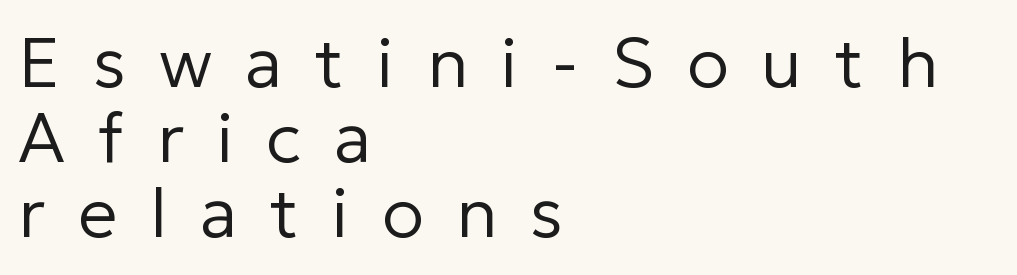
Q: Is the text bold? A: No.
Q: Is the text italic (slanted)? A: No, it is upright.
Q: Is the typeface a serif or a sans-serif typeface? A: Sans-serif.
Q: Is the text underlined? A: No.
Q: How is the paragraph aligned? A: Left-aligned.
Q: Is the spacing between letters normal or unusually wide? A: Unusually wide.
Q: Is the spacing between lines tight, normal or loose? A: Tight.
Q: Width (condensed, normal, or wide)? A: Normal.
Q: Stroke contrast? A: Low.
Q: x-height? A: Medium.
Q: Monospaced? A: No.
